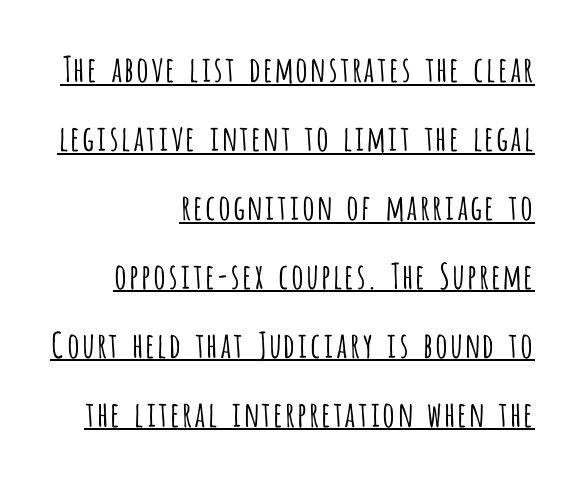
{"serif": "no", "italic": "no", "bold": "no", "weight": "light", "width": "condensed", "stroke_contrast": "low", "x_height": "large", "monospaced": "no", "underline": "yes", "align": "right", "line_spacing": "loose", "line_spacing_ratio": 1.97, "letter_spacing": "normal", "letter_spacing_em": 0.0, "glyph_px": 35}
